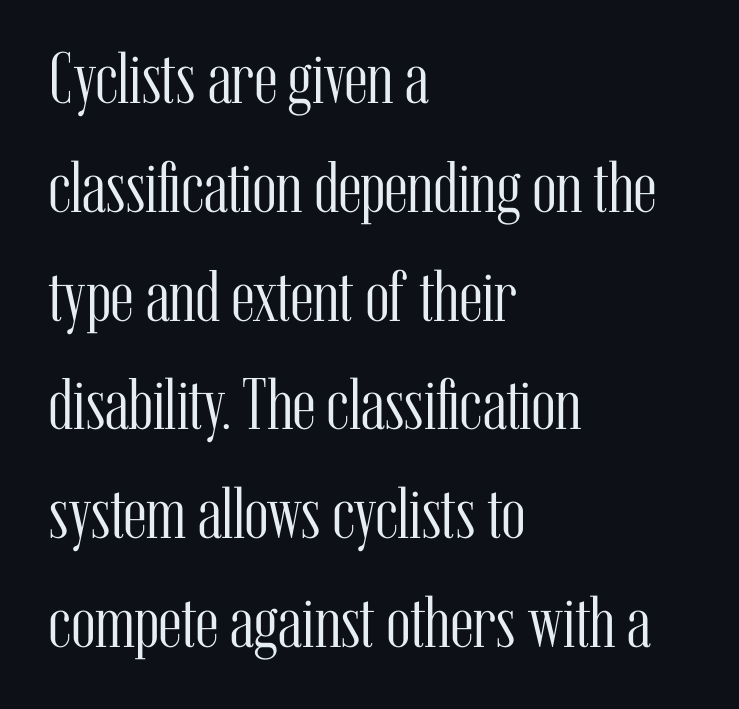
The image shows 73 px light, condensed serif type, upright; set left-aligned, normal line spacing (1.49x), normal letter spacing, not underlined; medium stroke contrast and a medium x-height.
